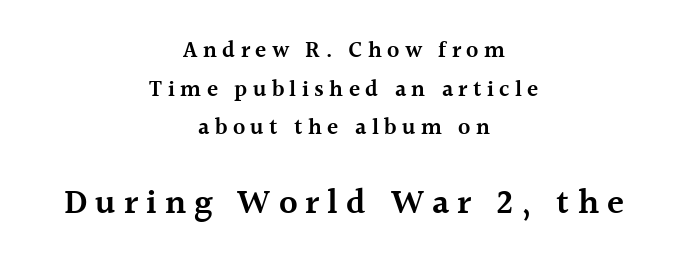
Set as a demibold, roughly 600 on the weight scale. Yep, those are serifs on the letters. This sample keeps an unexceptional amount of space between lines. The passage shown begins with its smaller block and ends with its larger one. Horizontal alignment here is central, giving a formal, balanced look.
